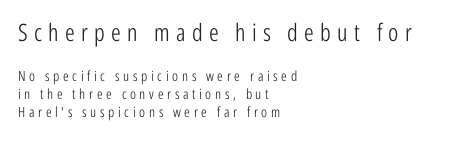
Q: Is the text bold? A: No.
Q: Is the text italic (slanted)? A: No, it is upright.
Q: Is the text underlined? A: No.
Q: How is the paragraph aligned? A: Left-aligned.
Q: Is the spacing between letters normal or unusually wide? A: Unusually wide.
Q: Is the spacing between lines tight, normal or loose? A: Normal.
Q: Which block of text is set in a larger size, the first (top) or the second (bottom)? A: The first (top) one.
